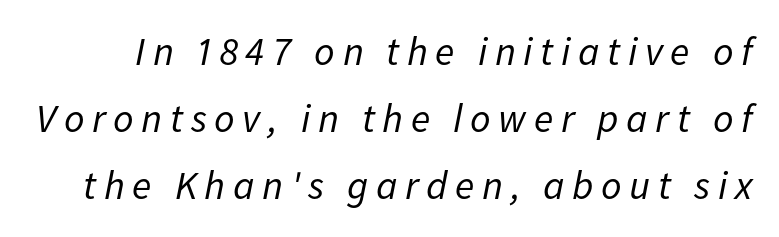
Vertical spacing — default. An italicized treatment has been applied to the whole sample. Bold? No — there's no thickening of the strokes. Words float on clear page, feet unadorned.
